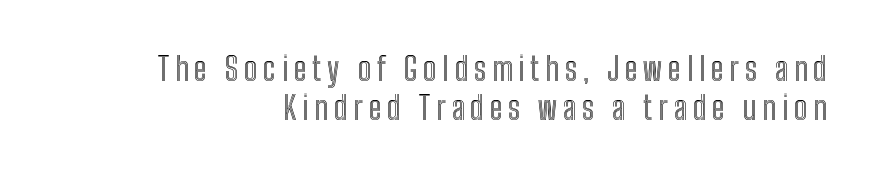
Q: Is the text italic (slanted)? A: No, it is upright.
Q: Is the text underlined? A: No.
Q: How is the paragraph aligned? A: Right-aligned.
Q: Width (condensed, normal, or wide)? A: Condensed.
Q: x-height? A: Medium.
Q: Monospaced? A: No.
